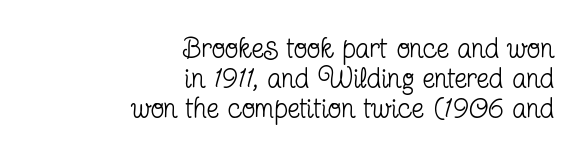
The passage shown is typed in a proportional face where columns would drift. The axis of the letterforms is exactly vertical. Closely set lines give the paragraph a compact silhouette. Weight: regular or lighter. If you drew a ruler down the right edge, every line would touch it.
